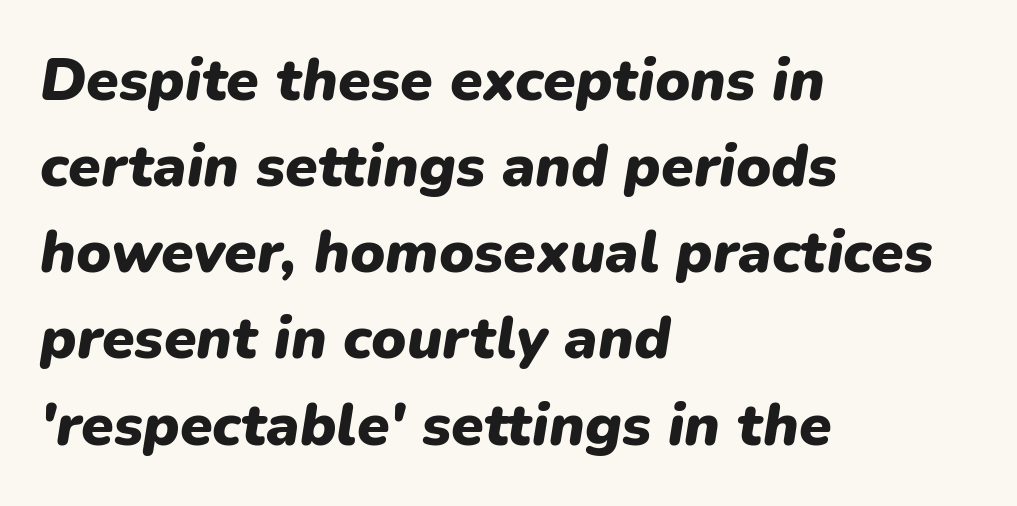
{"italic": "yes", "lean": "right", "slant_degrees": 9, "bold": "yes", "weight": "heavy", "width": "normal", "stroke_contrast": "low", "x_height": "medium", "monospaced": "no", "underline": "no", "align": "left", "line_spacing": "normal", "line_spacing_ratio": 1.46, "letter_spacing": "normal", "letter_spacing_em": 0.0, "glyph_px": 59}
